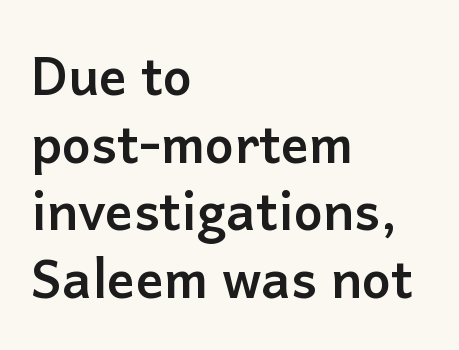
{"serif": "no", "italic": "no", "bold": "yes", "weight": "semibold", "width": "normal", "stroke_contrast": "low", "x_height": "medium", "monospaced": "no", "underline": "no", "align": "left", "line_spacing": "normal", "line_spacing_ratio": 1.3, "letter_spacing": "normal", "letter_spacing_em": 0.0, "glyph_px": 52}
